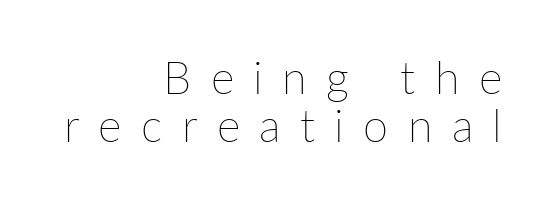
The image shows 45 px thin type, upright; set right-aligned, tight line spacing (1.06x), unusually wide letter spacing (+0.43 em), not underlined; low stroke contrast and a medium x-height.
